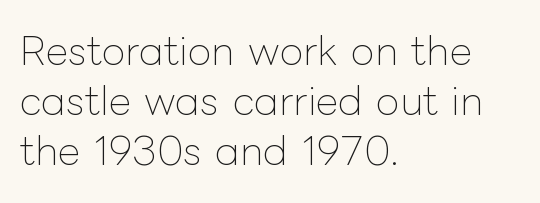
The image shows 39 px thin type, upright; set left-aligned, normal line spacing (1.28x), normal letter spacing, not underlined; low stroke contrast and a medium x-height.
